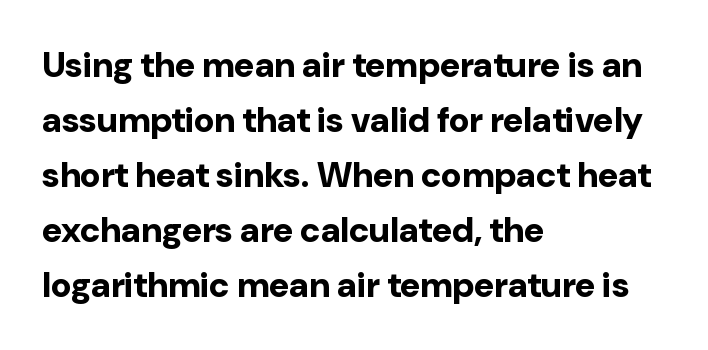
The image shows 35 px bold sans-serif type, upright; set left-aligned, normal line spacing (1.57x), normal letter spacing, not underlined; low stroke contrast and a medium x-height.
